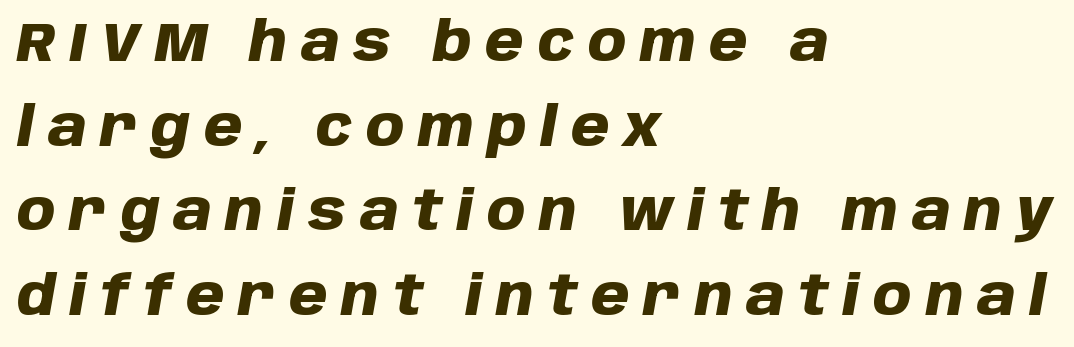
Q: Is the text bold? A: Yes.
Q: Is the text italic (slanted)? A: Yes, it leans right by about 10 degrees.
Q: Is the text underlined? A: No.
Q: How is the paragraph aligned? A: Left-aligned.
Q: Is the spacing between letters normal or unusually wide? A: Unusually wide.
Q: Is the spacing between lines tight, normal or loose? A: Normal.
Q: Width (condensed, normal, or wide)? A: Normal.
Q: Stroke contrast? A: Low.
Q: x-height? A: Large.
Q: Monospaced? A: No.
